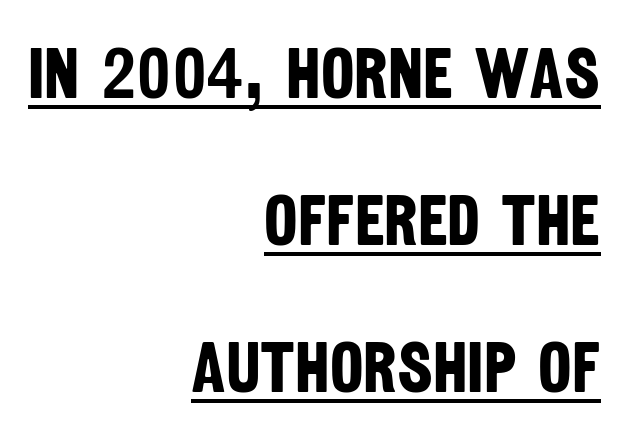
Q: Is the text bold? A: Yes.
Q: Is the typeface a serif or a sans-serif typeface? A: Sans-serif.
Q: Is the text underlined? A: Yes.
Q: How is the paragraph aligned? A: Right-aligned.
Q: Is the spacing between letters normal or unusually wide? A: Normal.
Q: Is the spacing between lines tight, normal or loose? A: Loose.
Q: Width (condensed, normal, or wide)? A: Condensed.
Q: Stroke contrast? A: Low.
Q: x-height? A: Large.
Q: Monospaced? A: No.
